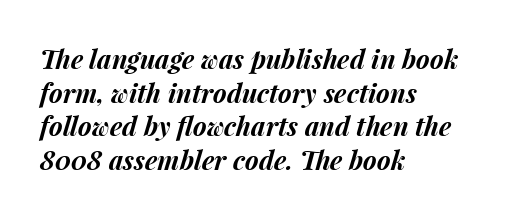
Weight: bold. In terms of letterspacing, this is plain default setting. The glyphs look as if they've been sheared to an angle. In terms of leading, this rendering sits right in the middle.
